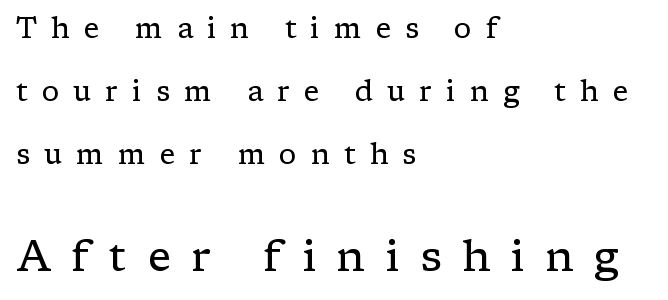
The image shows 43 px regular-weight serif type, upright; set left-aligned, loose line spacing (2.17x), unusually wide letter spacing (+0.48 em), not underlined; the second (bottom) block is 1.48x larger; low stroke contrast and a medium x-height.
